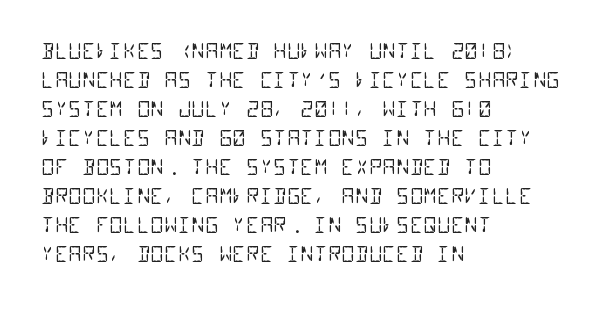
Summary of weight: not heavy and not bold. Type without underlining. You could call the tracking neutral — neither tight nor loose. Leading: standard.
